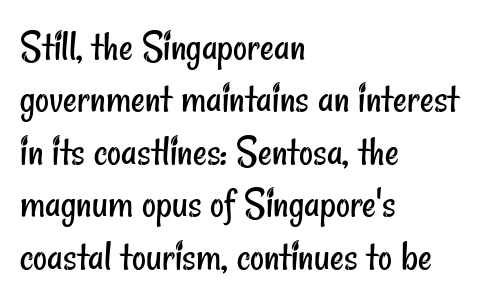
Q: Is the text bold? A: No.
Q: Is the typeface a serif or a sans-serif typeface? A: Sans-serif.
Q: Is the text underlined? A: No.
Q: How is the paragraph aligned? A: Left-aligned.
Q: Is the spacing between letters normal or unusually wide? A: Normal.
Q: Width (condensed, normal, or wide)? A: Condensed.
Q: Stroke contrast? A: Low.
Q: x-height? A: Small.
Q: Monospaced? A: No.
